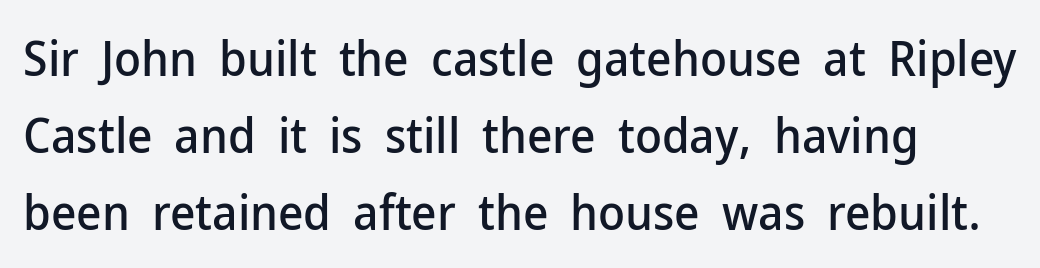
The image shows 49 px sans-serif type, upright; set normal line spacing (1.57x), normal letter spacing, not underlined; low stroke contrast and a medium x-height.
